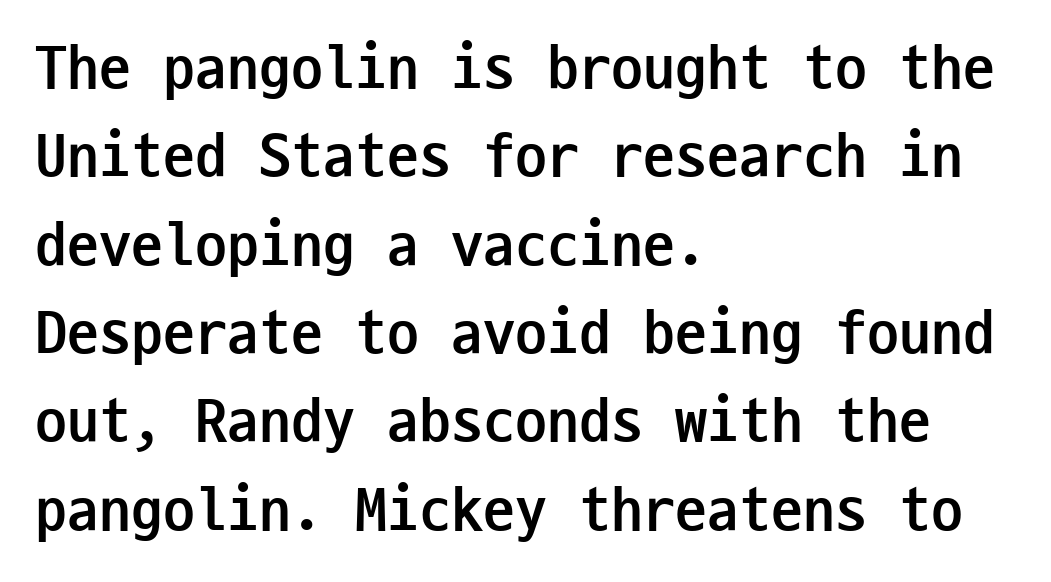
{"serif": "no", "italic": "no", "bold": "yes", "weight": "semibold", "width": "condensed", "stroke_contrast": "low", "x_height": "medium", "monospaced": "yes", "underline": "no", "align": "left", "line_spacing": "normal", "line_spacing_ratio": 1.38, "letter_spacing": "normal", "letter_spacing_em": 0.0, "glyph_px": 64}
